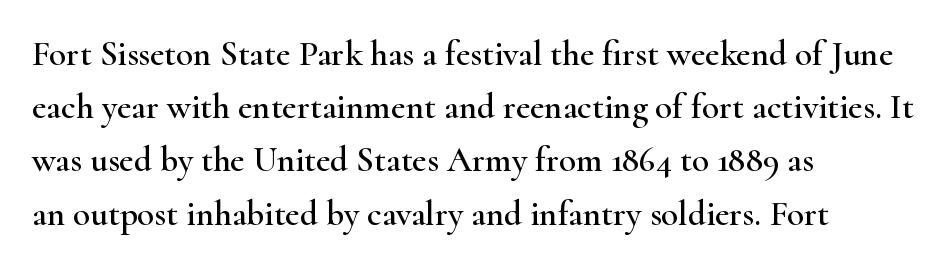
Q: Is the text italic (slanted)? A: No, it is upright.
Q: Is the typeface a serif or a sans-serif typeface? A: Serif.
Q: Is the text underlined? A: No.
Q: How is the paragraph aligned? A: Left-aligned.
Q: Is the spacing between letters normal or unusually wide? A: Normal.
Q: Is the spacing between lines tight, normal or loose? A: Normal.
Q: Width (condensed, normal, or wide)? A: Wide.
Q: Stroke contrast? A: High.
Q: x-height? A: Small.
Q: Monospaced? A: No.
